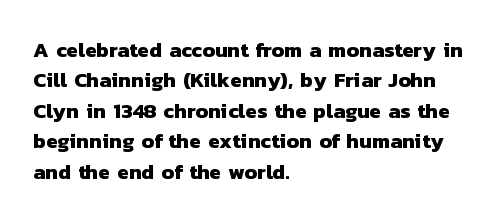
The space directly below the letters is spotless. These lines keep a tight, regular rhythm from letter to letter. Each glyph is drawn with heavy, bold strokes. Leading matches the norm, producing a regular column. Short and long lines alike share a common starting point at left.
